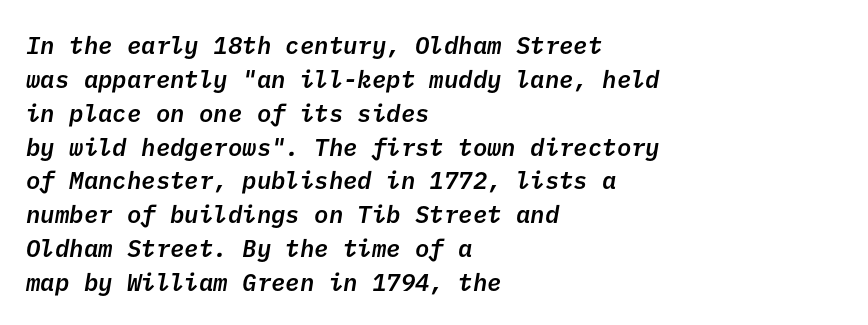
{"bold": "semi", "underline": "no", "align": "left", "line_spacing": "normal", "line_spacing_ratio": 1.41, "letter_spacing": "normal", "letter_spacing_em": 0.0, "glyph_px": 24}
